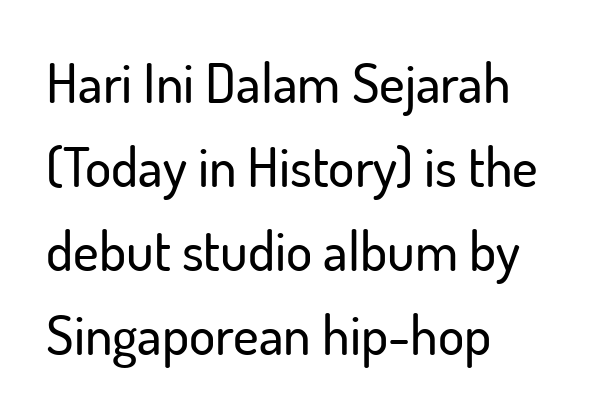
Q: Is the text italic (slanted)? A: No, it is upright.
Q: Is the typeface a serif or a sans-serif typeface? A: Sans-serif.
Q: Is the text underlined? A: No.
Q: How is the paragraph aligned? A: Left-aligned.
Q: Is the spacing between letters normal or unusually wide? A: Normal.
Q: Is the spacing between lines tight, normal or loose? A: Normal.
Q: Width (condensed, normal, or wide)? A: Normal.
Q: Stroke contrast? A: Low.
Q: x-height? A: Small.
Q: Monospaced? A: No.
